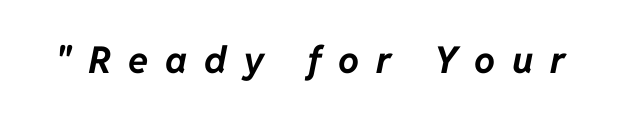
The image shows 37 px bold type, italic (leaning right); set unusually wide letter spacing (+0.45 em), not underlined; low stroke contrast and a medium x-height.
